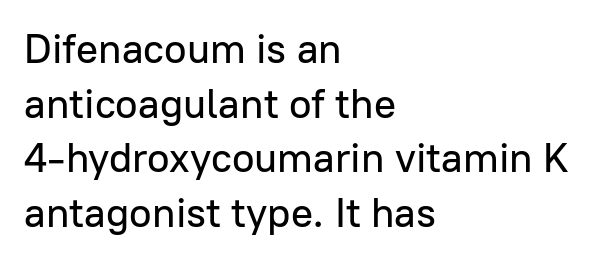
The image shows 41 px sans-serif type, upright; set left-aligned, normal line spacing (1.33x), normal letter spacing, not underlined; low stroke contrast and a medium x-height.
